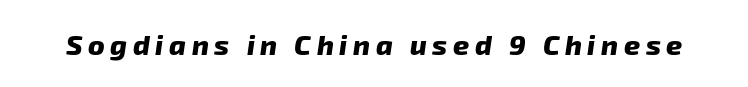
You'd pick this weight for a headline — it's a proper bold. Are there feet on the stems? There aren't — it's a sans. This sample has the flowing, uneven cadence of proportional lettering. Unmarked baselines from the first word to the last. Glyph-to-glyph distance is far greater than everyday printed text.
